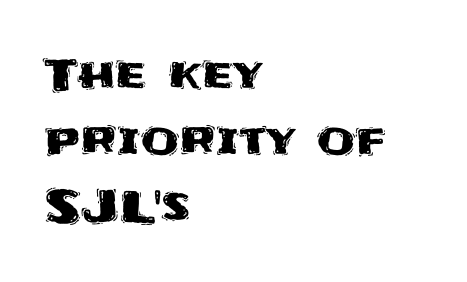
Q: Is the text italic (slanted)? A: No, it is upright.
Q: Is the typeface a serif or a sans-serif typeface? A: Sans-serif.
Q: Is the text underlined? A: No.
Q: How is the paragraph aligned? A: Left-aligned.
Q: Is the spacing between letters normal or unusually wide? A: Normal.
Q: Is the spacing between lines tight, normal or loose? A: Normal.
Q: Width (condensed, normal, or wide)? A: Normal.
Q: Stroke contrast? A: Medium.
Q: x-height? A: Large.
Q: Monospaced? A: No.
